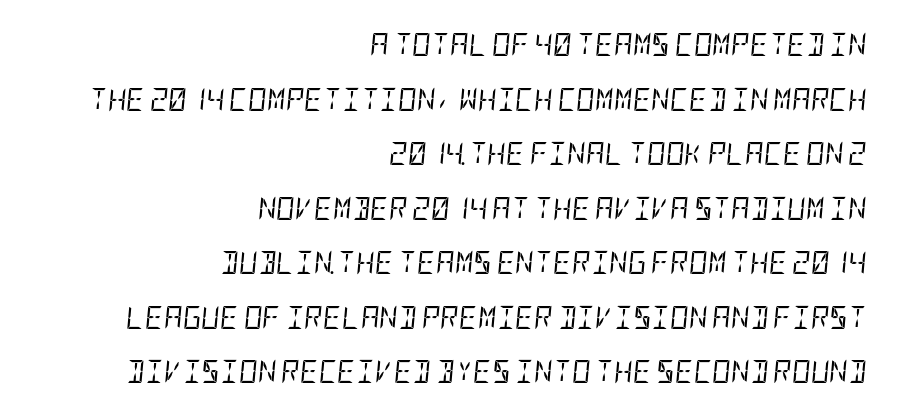
This sample is right-justified, so line beginnings fall wherever the words allow. Compared with ordinary roman type, these characters are visibly tilted. The leading is generous, giving the passage an open texture. The weight would be labelled regular, book, light, or lighter still. Descender tails drop into unmarked territory.
